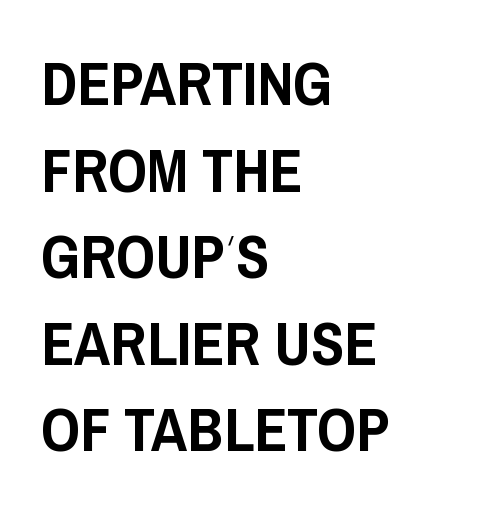
Q: Is the text italic (slanted)? A: No, it is upright.
Q: Is the typeface a serif or a sans-serif typeface? A: Sans-serif.
Q: Is the text underlined? A: No.
Q: How is the paragraph aligned? A: Left-aligned.
Q: Is the spacing between letters normal or unusually wide? A: Normal.
Q: Is the spacing between lines tight, normal or loose? A: Normal.
Q: Width (condensed, normal, or wide)? A: Condensed.
Q: Stroke contrast? A: Low.
Q: x-height? A: Large.
Q: Monospaced? A: No.
